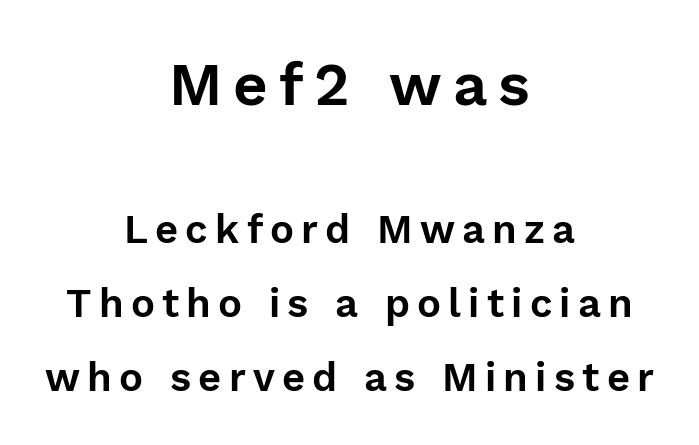
The image shows 60 px sans-serif type, upright; set centered, line spacing 1.86x, not underlined; the first (top) block is 1.5x larger; low stroke contrast and a medium x-height.
